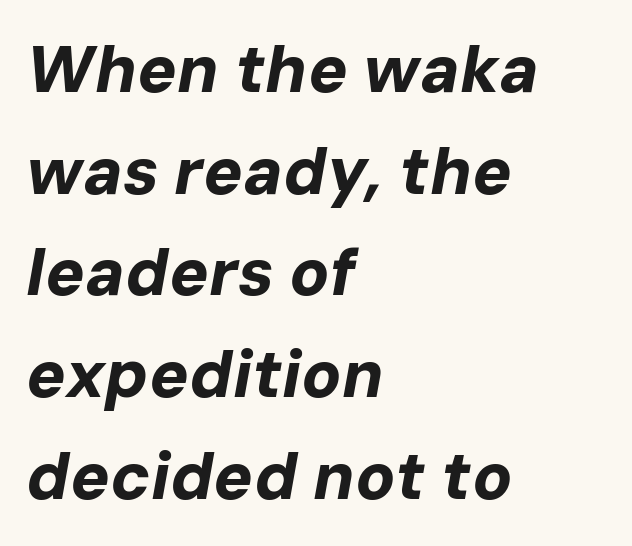
Tracking here is standard; glyphs follow each other at the usual distance. Bold? Absolutely — the strokes are thick and heavy. The space between consecutive lines is moderate. The rendering anchors every line to the left-hand side. Character widths vary here, with narrow letters taking less room than wide ones.
